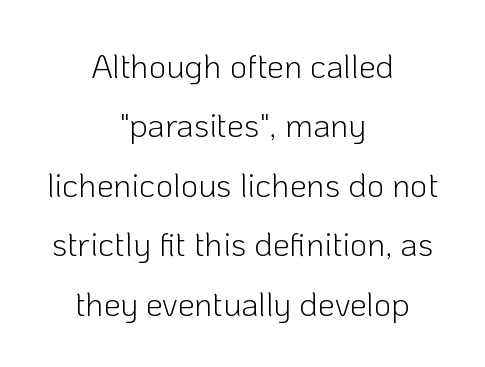
The image shows 34 px light sans-serif type, upright; set centered, line spacing 1.75x, normal letter spacing, not underlined; low stroke contrast and a medium x-height.
